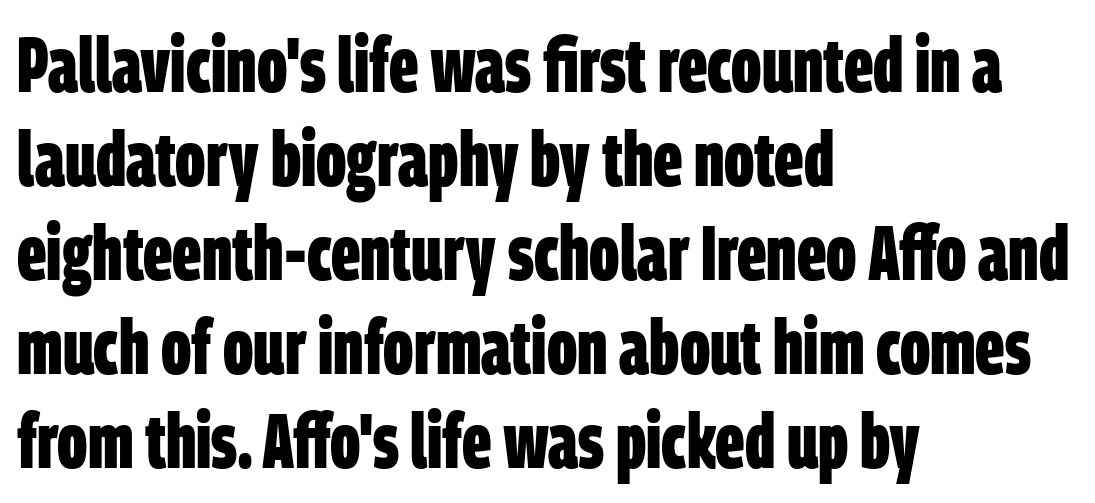
Q: Is the text bold? A: Yes.
Q: Is the typeface a serif or a sans-serif typeface? A: Sans-serif.
Q: Is the text underlined? A: No.
Q: How is the paragraph aligned? A: Left-aligned.
Q: Is the spacing between letters normal or unusually wide? A: Normal.
Q: Width (condensed, normal, or wide)? A: Condensed.
Q: Stroke contrast? A: Low.
Q: x-height? A: Large.
Q: Monospaced? A: No.
